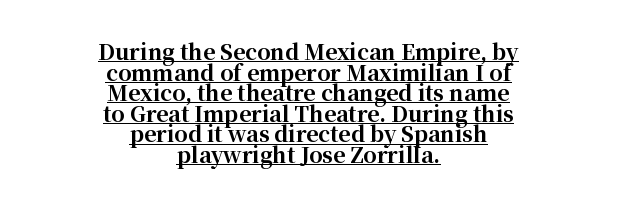
Q: Is the text bold? A: Yes.
Q: Is the text italic (slanted)? A: No, it is upright.
Q: Is the text underlined? A: Yes.
Q: How is the paragraph aligned? A: Centered.
Q: Is the spacing between letters normal or unusually wide? A: Normal.
Q: Is the spacing between lines tight, normal or loose? A: Tight.
